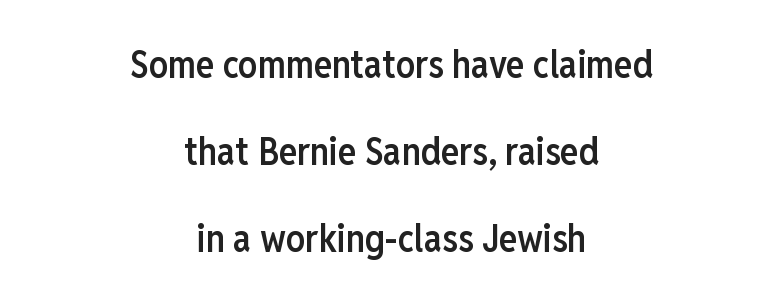
The image shows 38 px semibold, condensed sans-serif type, upright; set centered, loose line spacing (2.29x), normal letter spacing, not underlined; low stroke contrast and a medium x-height.
